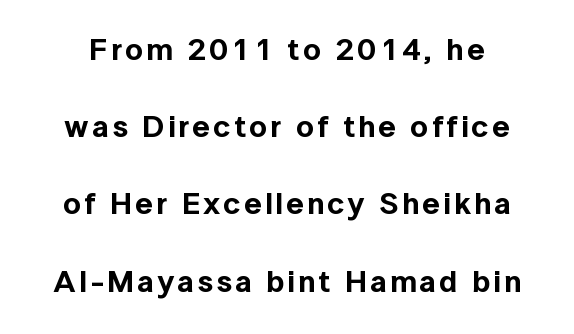
{"serif": "no", "italic": "no", "width": "normal", "x_height": "medium", "monospaced": "no", "underline": "no", "line_spacing": "loose", "line_spacing_ratio": 2.49, "glyph_px": 31}
